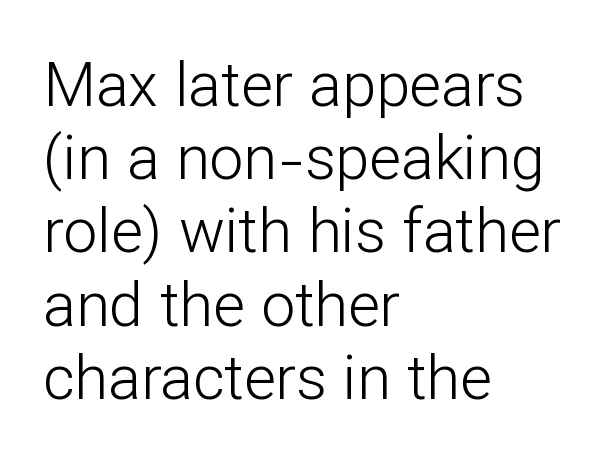
Q: Is the text bold? A: No.
Q: Is the text italic (slanted)? A: No, it is upright.
Q: Is the typeface a serif or a sans-serif typeface? A: Sans-serif.
Q: Is the text underlined? A: No.
Q: How is the paragraph aligned? A: Left-aligned.
Q: Is the spacing between letters normal or unusually wide? A: Normal.
Q: Width (condensed, normal, or wide)? A: Normal.
Q: Stroke contrast? A: Low.
Q: x-height? A: Medium.
Q: Monospaced? A: No.
